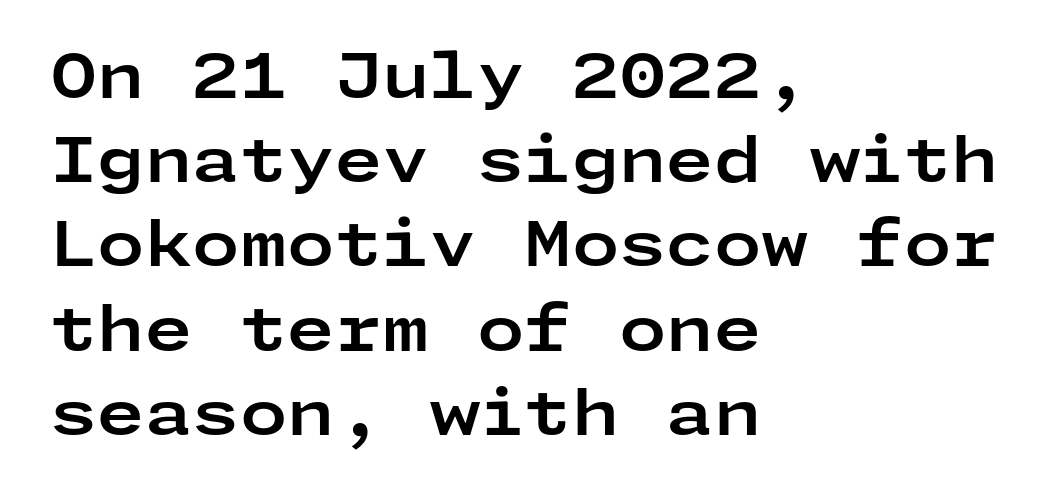
{"serif": "no", "italic": "no", "bold": "yes", "weight": "bold", "width": "wide", "stroke_contrast": "low", "x_height": "medium", "underline": "no", "align": "left", "line_spacing": "normal", "line_spacing_ratio": 1.38, "letter_spacing": "normal", "letter_spacing_em": 0.0, "glyph_px": 61}
